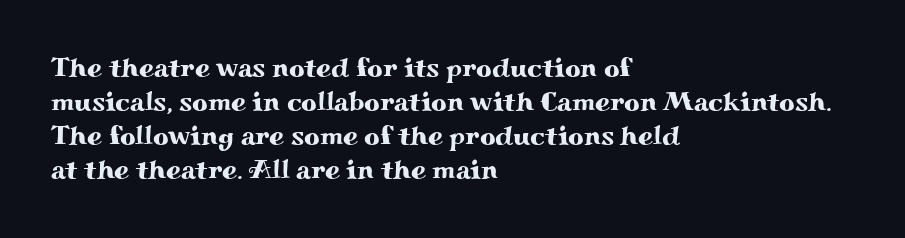
The image shows 27 px text type, upright; set left-aligned, normal line spacing (1.26x), normal letter spacing, not underlined.
